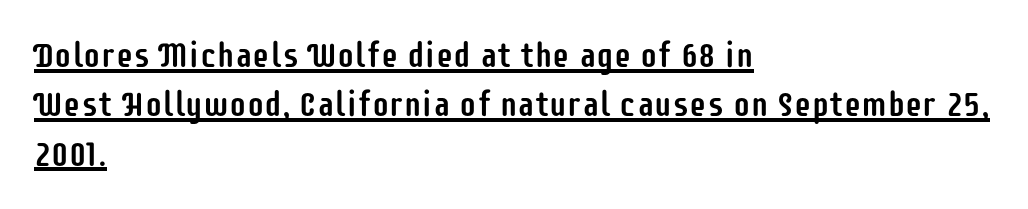
The image shows 35 px condensed sans-serif type, upright; set left-aligned, normal line spacing (1.41x), normal letter spacing, underlined; low stroke contrast and a large x-height.
